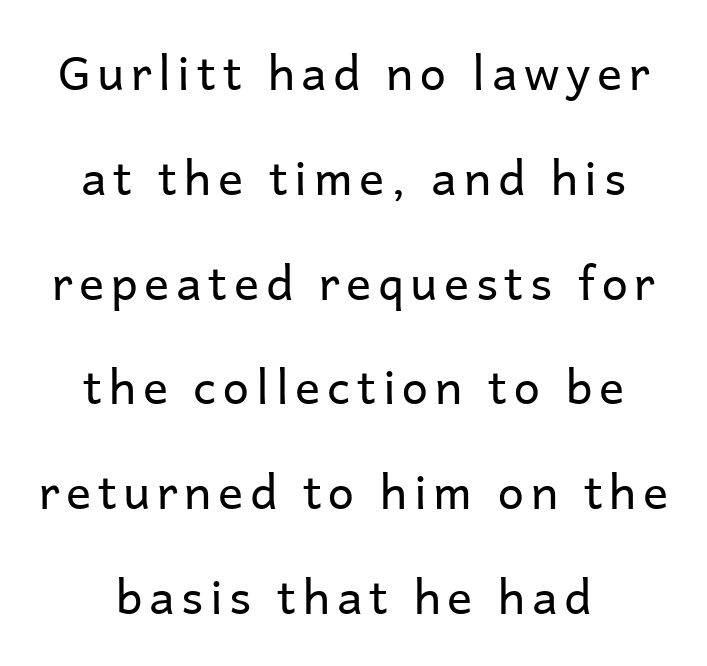
The image shows 47 px regular-weight sans-serif type, upright; set centered, loose line spacing (2.23x), not underlined; low stroke contrast and a medium x-height.
